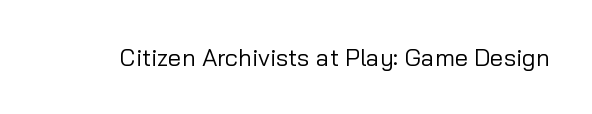
Only glyphs here, with clear space below each row. Notice how the stems are strictly vertical — no italics here. Between one letter and the next there's only the usual sliver of space. Is this a heavy cut? Hardly; it is regular or lighter.
